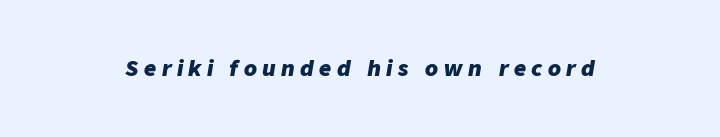
Q: Is the text bold? A: Yes.
Q: Is the text italic (slanted)? A: Yes, it leans right by about 9 degrees.
Q: Is the text underlined? A: No.
Q: Is the spacing between letters normal or unusually wide? A: Unusually wide.
